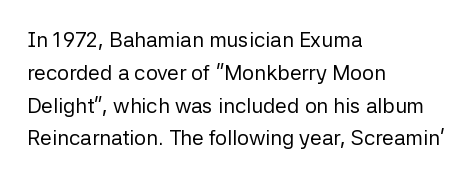
{"italic": "no", "bold": "no", "underline": "no", "align": "left", "line_spacing": "normal", "line_spacing_ratio": 1.56, "letter_spacing": "normal", "letter_spacing_em": 0.0, "glyph_px": 21}
